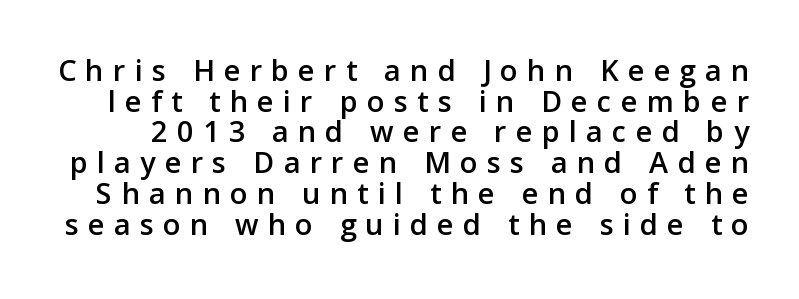
Q: Is the text italic (slanted)? A: No, it is upright.
Q: Is the typeface a serif or a sans-serif typeface? A: Sans-serif.
Q: Is the text underlined? A: No.
Q: Is the spacing between letters normal or unusually wide? A: Unusually wide.
Q: Is the spacing between lines tight, normal or loose? A: Tight.
Q: Width (condensed, normal, or wide)? A: Normal.
Q: Stroke contrast? A: Low.
Q: x-height? A: Medium.
Q: Monospaced? A: No.
